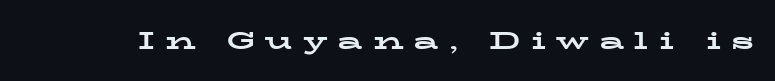
Descenders hang freely into open space. These words are printed bold, with thick strokes throughout. When letters stand straight like this, we call the style roman or upright. Observe the wide spacing: letters keep a clear distance from each other.
